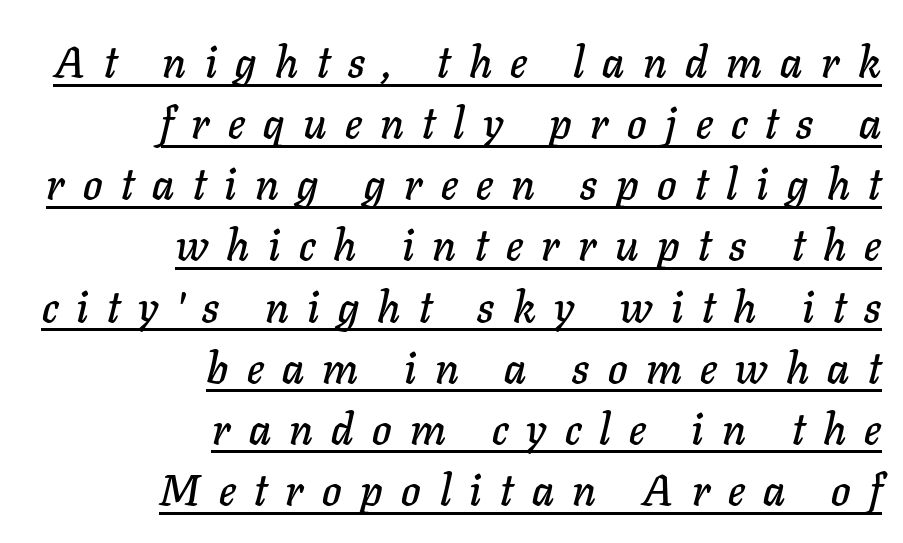
These lines stack with their right ends in a neat column. The specimen includes a rule beneath the text block's lines. The passage shown is typed in a proportional face where columns would drift. Successive baselines arrive at the customary interval. This sample uses an oblique cut, with every glyph tilted off the vertical. The face used here is rendered with a markedly widened letterfit.
